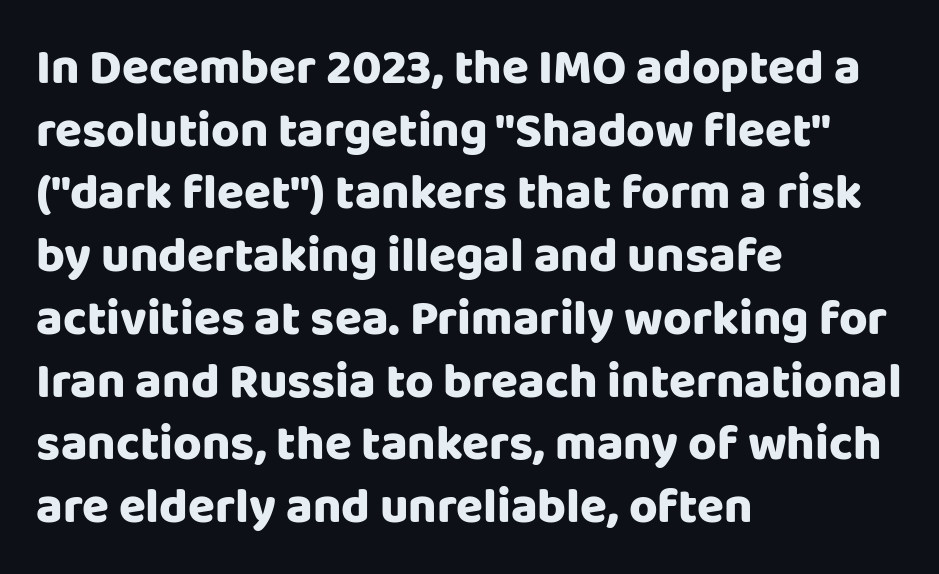
Q: Is the text italic (slanted)? A: No, it is upright.
Q: Is the typeface a serif or a sans-serif typeface? A: Sans-serif.
Q: Is the text underlined? A: No.
Q: How is the paragraph aligned? A: Left-aligned.
Q: Is the spacing between letters normal or unusually wide? A: Normal.
Q: Is the spacing between lines tight, normal or loose? A: Normal.
Q: Width (condensed, normal, or wide)? A: Normal.
Q: Stroke contrast? A: Low.
Q: x-height? A: Large.
Q: Monospaced? A: No.
